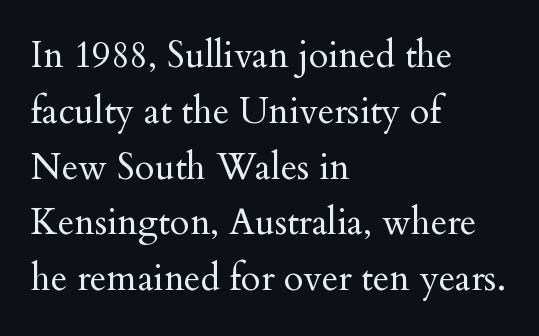
{"serif": "yes", "italic": "no", "bold": "no", "weight": "regular", "width": "normal", "stroke_contrast": "medium", "x_height": "small", "monospaced": "no", "underline": "no", "align": "left", "line_spacing": "normal", "line_spacing_ratio": 1.55, "letter_spacing": "normal", "letter_spacing_em": 0.0, "glyph_px": 36}
